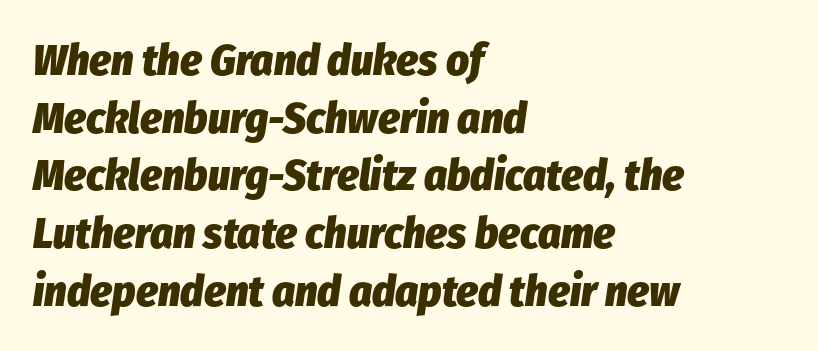
The image shows 44 px heavy, condensed type, italic (leaning right); set left-aligned, normal line spacing (1.31x), normal letter spacing, not underlined; low stroke contrast and a medium x-height.
